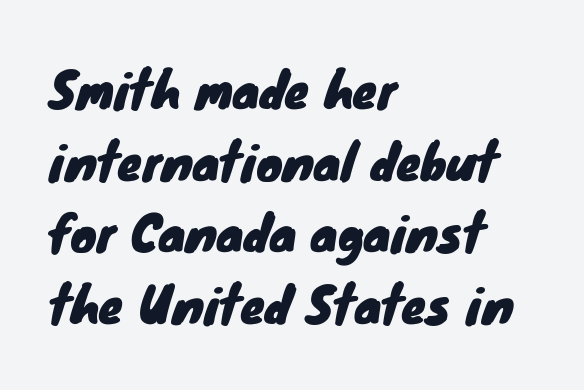
The image shows 49 px sans-serif type; set left-aligned, normal line spacing (1.46x), normal letter spacing, not underlined; low stroke contrast and a small x-height.
